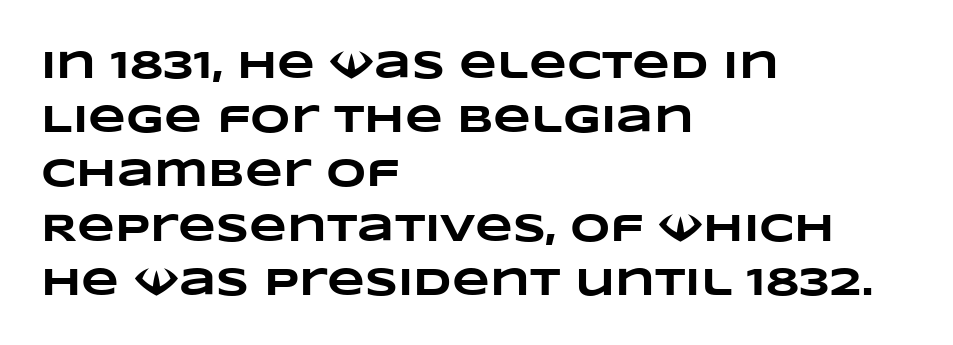
{"bold": "yes", "weight": "heavy", "width": "wide", "stroke_contrast": "low", "x_height": "large", "monospaced": "no", "underline": "no", "align": "left", "line_spacing": "normal", "line_spacing_ratio": 1.39, "letter_spacing": "normal", "letter_spacing_em": 0.0, "glyph_px": 39}
